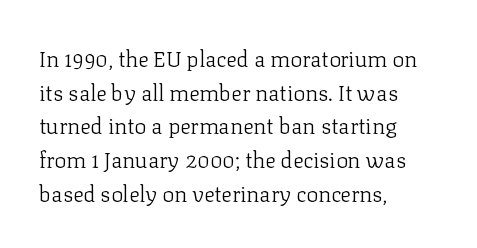
The image shows 22 px text type, upright; set left-aligned, normal line spacing (1.53x), normal letter spacing, not underlined.
